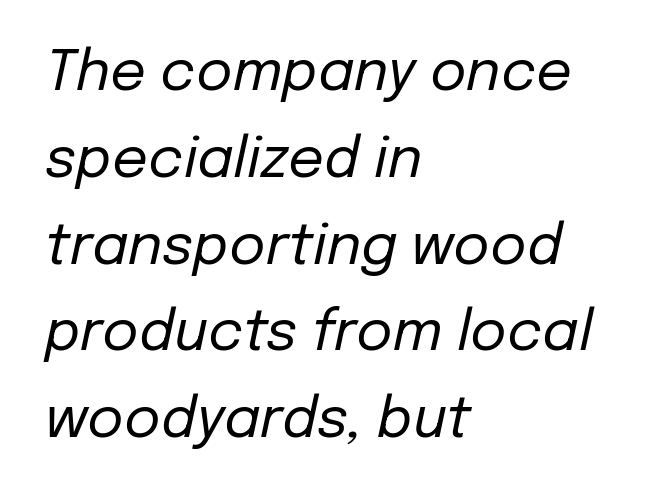
Q: Is the text bold? A: No.
Q: Is the text italic (slanted)? A: Yes, it leans right by about 12 degrees.
Q: Is the text underlined? A: No.
Q: How is the paragraph aligned? A: Left-aligned.
Q: Is the spacing between letters normal or unusually wide? A: Normal.
Q: Is the spacing between lines tight, normal or loose? A: Normal.
Q: Width (condensed, normal, or wide)? A: Normal.
Q: Stroke contrast? A: Low.
Q: x-height? A: Medium.
Q: Monospaced? A: No.
